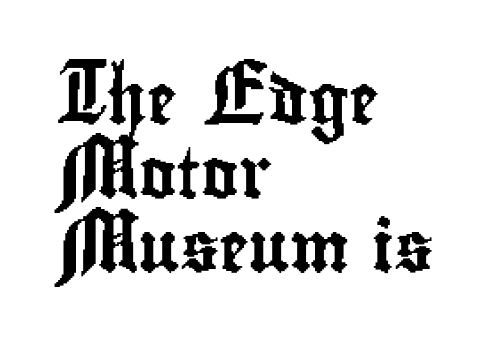
Proportional: the letters do not fall into vertical columns. Nope, no serifs anywhere on these letters. One-word summary of the alignment: left. The lettering holds an erect, upright posture throughout. The type is set solid horizontally, with unmodified tracking.
